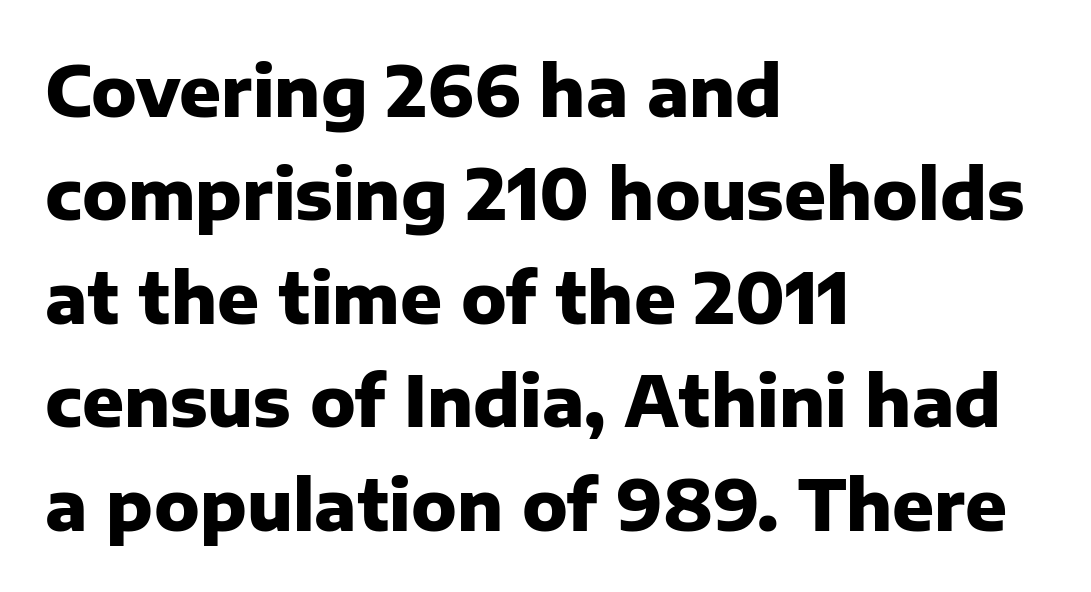
Teacher's note: observe the even left margin — that is flush-left alignment. The glyphs in this specimen are sans serif. How would I describe the line gaps? Plain and ordinary. Does extra space separate the letters? No, they use regular spacing. These words are printed bold, with thick strokes throughout.
